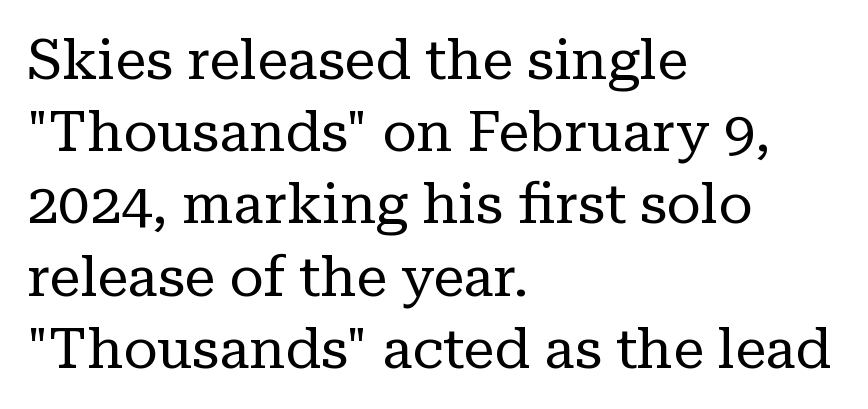
{"serif": "yes", "italic": "no", "bold": "no", "weight": "regular", "width": "normal", "stroke_contrast": "low", "x_height": "medium", "monospaced": "no", "underline": "no", "align": "left", "line_spacing": "normal", "line_spacing_ratio": 1.29, "letter_spacing": "normal", "letter_spacing_em": 0.0, "glyph_px": 56}
